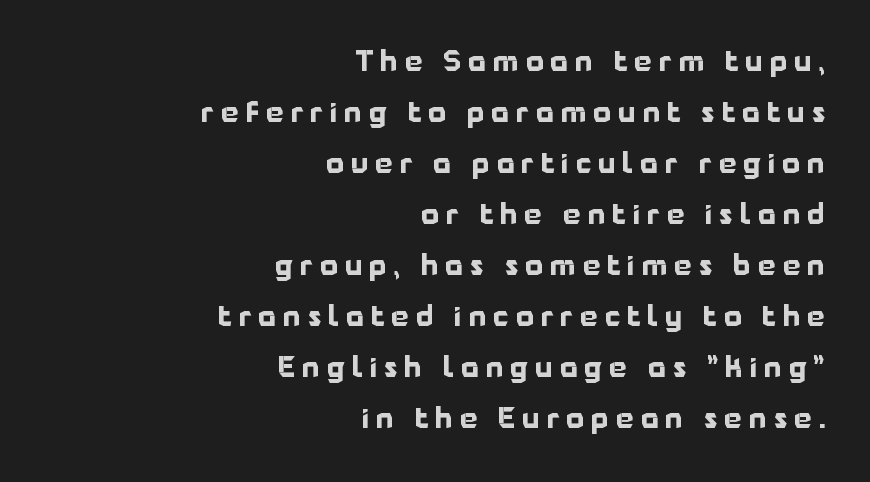
Q: Is the text bold? A: Yes.
Q: Is the text italic (slanted)? A: No, it is upright.
Q: Is the typeface a serif or a sans-serif typeface? A: Sans-serif.
Q: Is the text underlined? A: No.
Q: How is the paragraph aligned? A: Right-aligned.
Q: Is the spacing between letters normal or unusually wide? A: Unusually wide.
Q: Width (condensed, normal, or wide)? A: Normal.
Q: Stroke contrast? A: Low.
Q: x-height? A: Medium.
Q: Monospaced? A: No.
